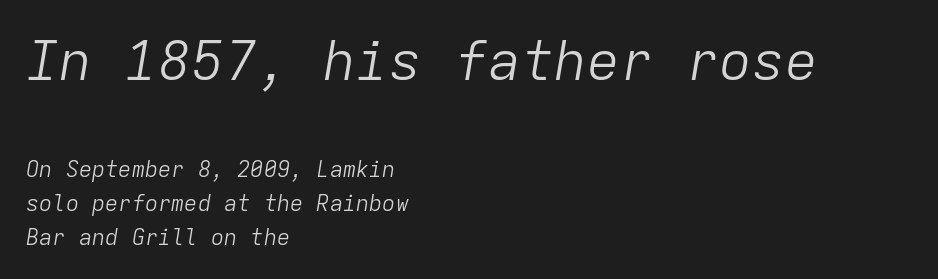
{"italic": "yes", "lean": "right", "slant_degrees": 9, "bold": "no", "weight": "light", "width": "normal", "stroke_contrast": "low", "x_height": "medium", "monospaced": "yes", "underline": "no", "align": "left", "line_spacing": "normal", "line_spacing_ratio": 1.55, "letter_spacing": "normal", "letter_spacing_em": 0.0, "larger_block": "first", "size_ratio": 2.5, "glyph_px": 55}
